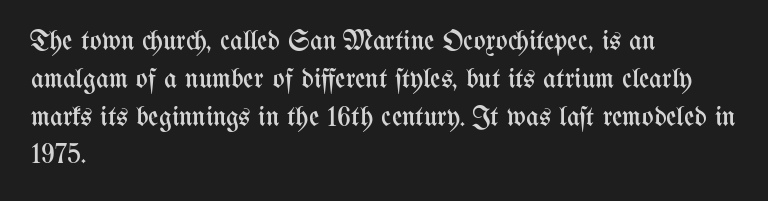
{"italic": "no", "bold": "no", "weight": "regular", "width": "condensed", "stroke_contrast": "medium", "x_height": "medium", "monospaced": "no", "underline": "no", "align": "left", "line_spacing": "normal", "line_spacing_ratio": 1.35, "letter_spacing": "normal", "letter_spacing_em": 0.0, "glyph_px": 28}
